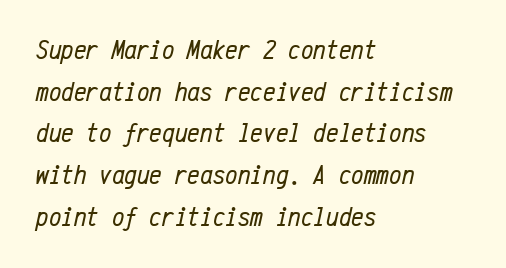
Q: Is the text bold? A: No.
Q: Is the text italic (slanted)? A: Yes, it leans right by about 12 degrees.
Q: Is the text underlined? A: No.
Q: How is the paragraph aligned? A: Left-aligned.
Q: Is the spacing between letters normal or unusually wide? A: Normal.
Q: Is the spacing between lines tight, normal or loose? A: Normal.
Q: Width (condensed, normal, or wide)? A: Condensed.
Q: Stroke contrast? A: Low.
Q: x-height? A: Medium.
Q: Monospaced? A: Yes.
